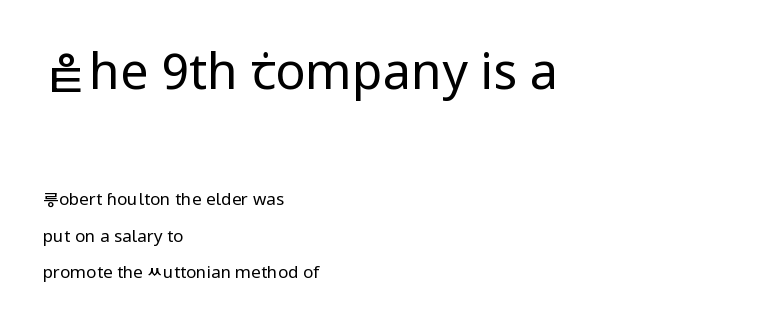
The image shows 50 px regular-weight sans-serif type, upright; set left-aligned, loose line spacing (2.13x), normal letter spacing, not underlined; the first (top) block is 2.94x larger; low stroke contrast and a medium x-height.
